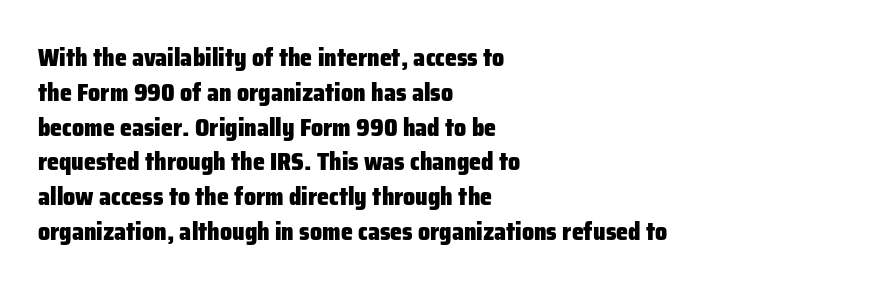
Q: Is the text bold? A: Yes.
Q: Is the text italic (slanted)? A: No, it is upright.
Q: Is the text underlined? A: No.
Q: How is the paragraph aligned? A: Left-aligned.
Q: Is the spacing between letters normal or unusually wide? A: Normal.
Q: Is the spacing between lines tight, normal or loose? A: Normal.
